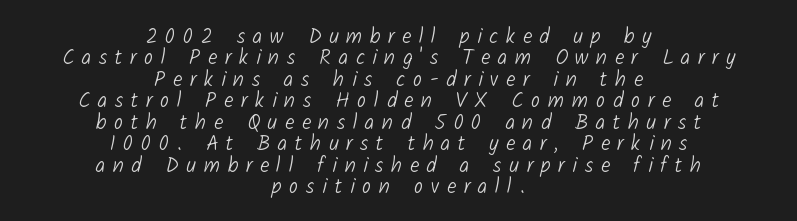
Q: Is the text bold? A: No.
Q: Is the text underlined? A: No.
Q: How is the paragraph aligned? A: Centered.
Q: Is the spacing between letters normal or unusually wide? A: Unusually wide.
Q: Is the spacing between lines tight, normal or loose? A: Tight.
